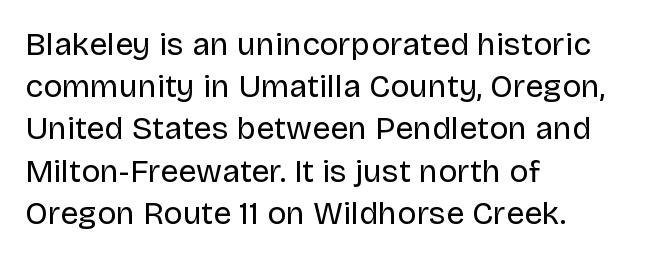
The image shows 32 px regular-weight sans-serif type, upright; set left-aligned, normal line spacing (1.32x), normal letter spacing, not underlined; low stroke contrast and a large x-height.
